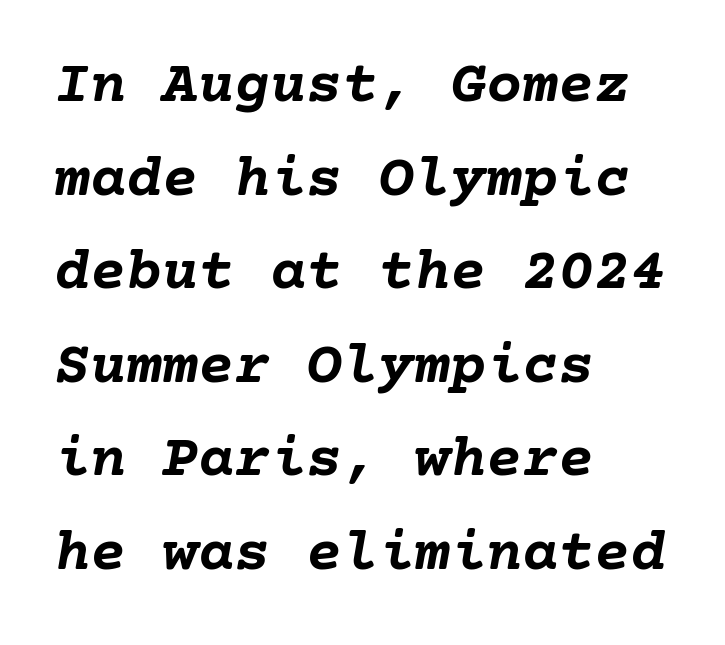
{"italic": "yes", "lean": "right", "slant_degrees": 10, "bold": "yes", "weight": "semibold", "width": "normal", "stroke_contrast": "low", "x_height": "medium", "underline": "no", "align": "left", "line_spacing": "normal", "line_spacing_ratio": 1.56, "letter_spacing": "normal", "letter_spacing_em": 0.0, "glyph_px": 60}
